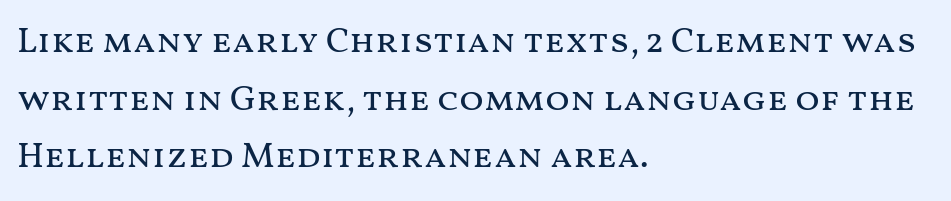
The image shows 36 px regular-weight, wide type, upright; set left-aligned, normal line spacing (1.6x), normal letter spacing, not underlined; medium stroke contrast and a medium x-height.
